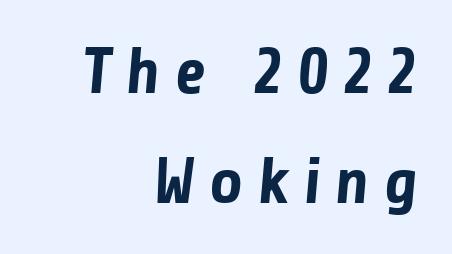
The image shows 65 px bold sans-serif type; set right-aligned, normal line spacing (1.69x), unusually wide letter spacing (+0.22 em), not underlined; low stroke contrast and a medium x-height.
